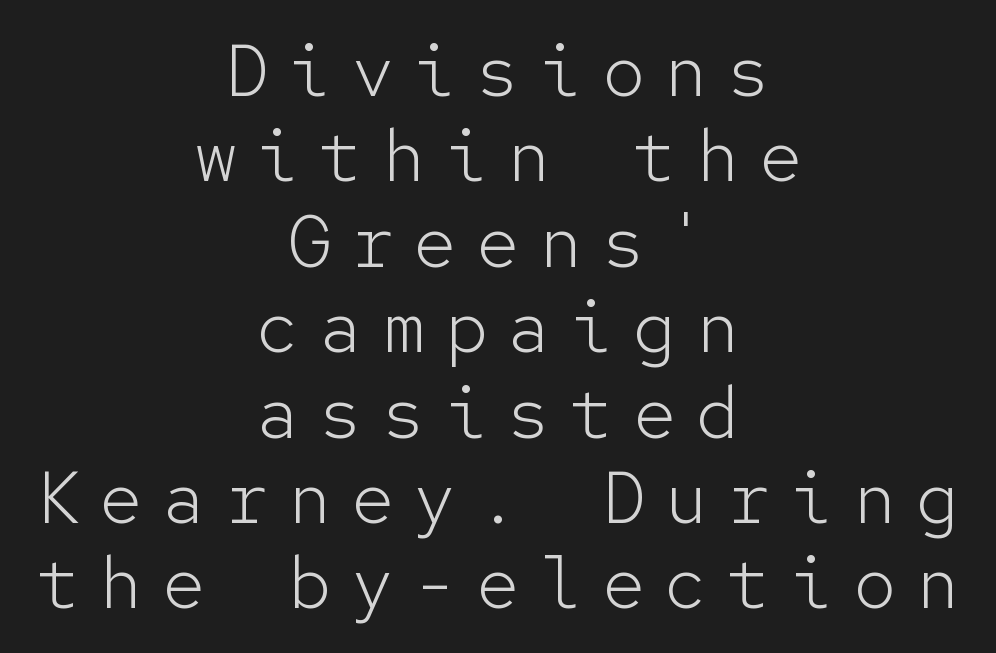
No feet cap the strokes, marking this as sans-serif type. Nope, not italic — everything's standing straight. Loose tracking; the words dissolve into strings of separated letters. Stroke thickness stays within the range of a standard reading face or lighter. These lines are centered, leaving both edges ragged.
